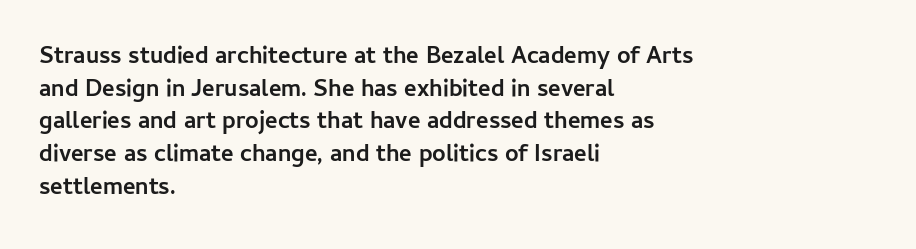
The rendering uses a moderate line-height, typical for paragraphs. The typography opts for an upright posture over an oblique one. Each word holds together tightly as a unit, with standard inter-letter gaps. Left-aligned paragraph, ragged on the right. The sample has been set heavy, in full bold. The string is rendered with underlining switched off.
